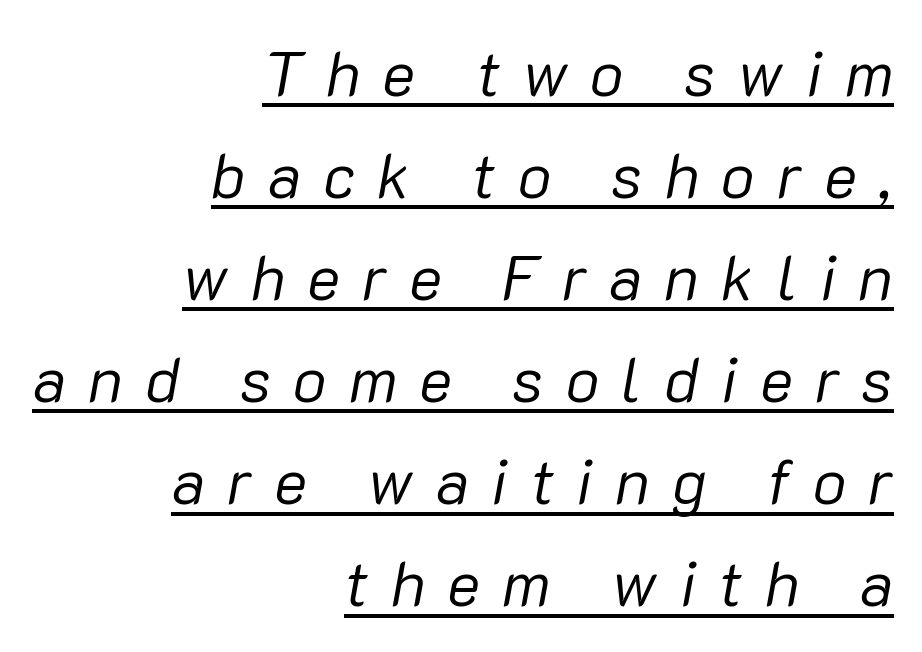
Q: Is the text bold? A: No.
Q: Is the text italic (slanted)? A: Yes, it leans right by about 10 degrees.
Q: Is the text underlined? A: Yes.
Q: How is the paragraph aligned? A: Right-aligned.
Q: Is the spacing between letters normal or unusually wide? A: Unusually wide.
Q: Is the spacing between lines tight, normal or loose? A: Normal.
Q: Width (condensed, normal, or wide)? A: Normal.
Q: Stroke contrast? A: Low.
Q: x-height? A: Medium.
Q: Monospaced? A: No.
